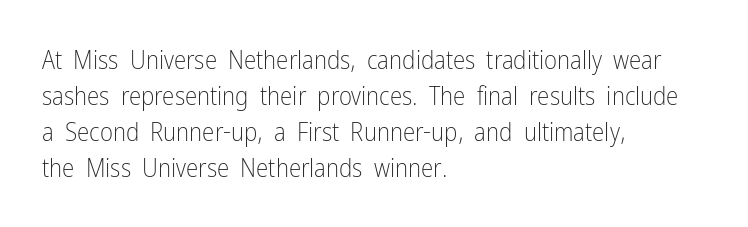
Q: Is the text bold? A: No.
Q: Is the text italic (slanted)? A: No, it is upright.
Q: Is the text underlined? A: No.
Q: How is the paragraph aligned? A: Left-aligned.
Q: Is the spacing between letters normal or unusually wide? A: Normal.
Q: Is the spacing between lines tight, normal or loose? A: Normal.
